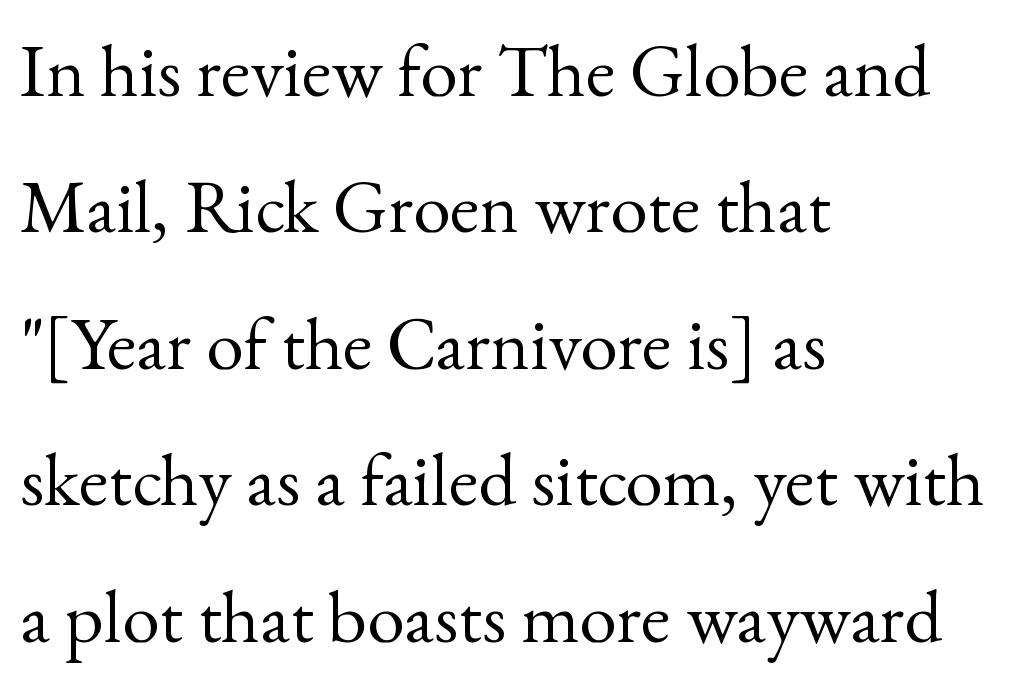
Characters remain perfectly vertical along every line. Here the glyphs are tracked normally, forming tight word shapes. No chunkiness to these letters — they're not bold. What kind of face is this? One with serifs. Descenders are the only things crossing below the line.
